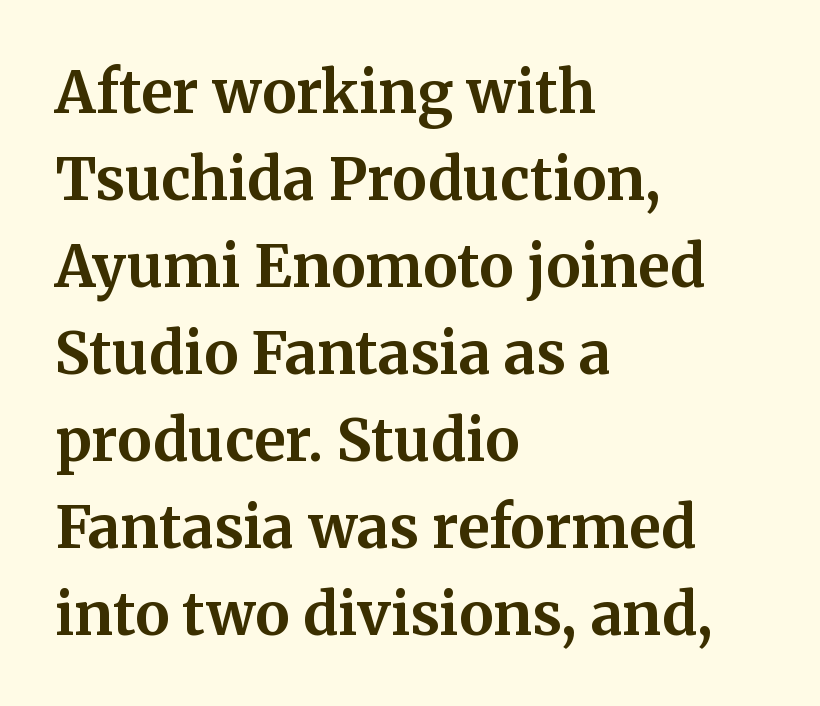
Q: Is the text bold? A: Yes.
Q: Is the text italic (slanted)? A: No, it is upright.
Q: Is the typeface a serif or a sans-serif typeface? A: Serif.
Q: Is the text underlined? A: No.
Q: How is the paragraph aligned? A: Left-aligned.
Q: Is the spacing between letters normal or unusually wide? A: Normal.
Q: Is the spacing between lines tight, normal or loose? A: Normal.
Q: Width (condensed, normal, or wide)? A: Normal.
Q: Stroke contrast? A: Medium.
Q: x-height? A: Medium.
Q: Monospaced? A: No.
